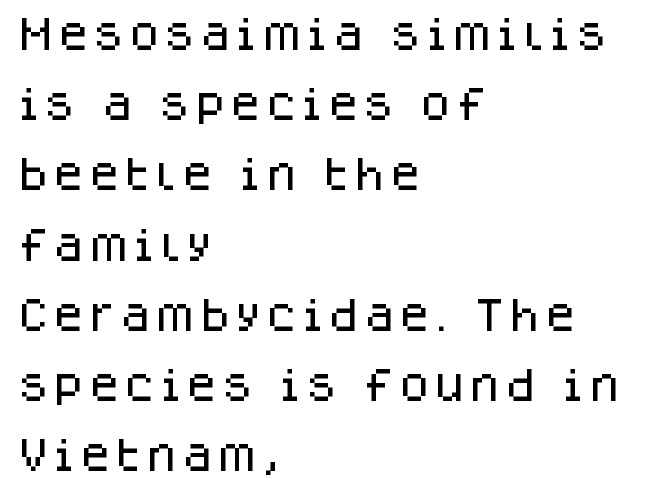
The image shows 36 px sans-serif type, upright; set left-aligned, loose line spacing (1.95x), not underlined; low stroke contrast and a large x-height.
